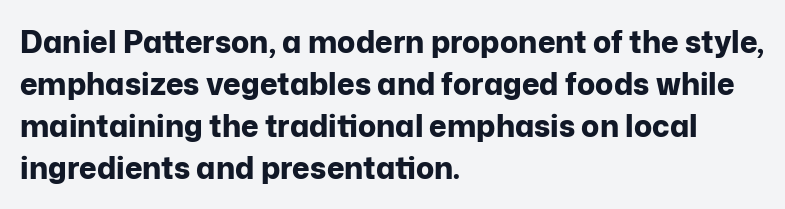
{"serif": "no", "italic": "no", "bold": "yes", "weight": "bold", "width": "normal", "stroke_contrast": "low", "x_height": "medium", "monospaced": "no", "underline": "no", "align": "left", "line_spacing": "normal", "line_spacing_ratio": 1.4, "letter_spacing": "normal", "letter_spacing_em": 0.0, "glyph_px": 30}
